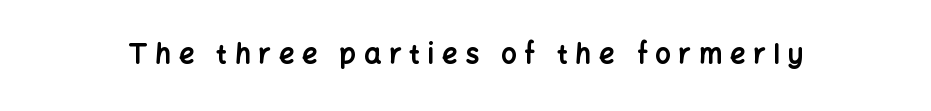
{"italic": "no", "bold": "yes", "underline": "no", "letter_spacing": "wide", "letter_spacing_em": 0.29, "glyph_px": 27}
